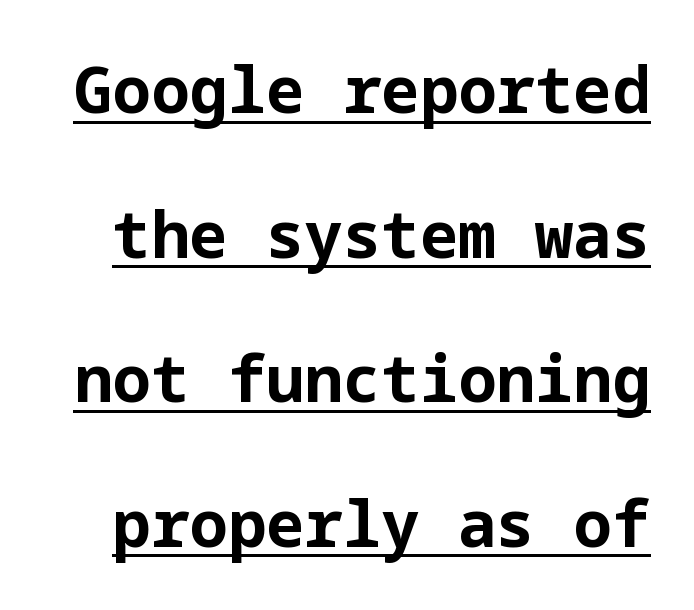
The type is set solid horizontally, with unmodified tracking. Regarding serifs, this sample does without them. Is there any slant? The stems are plumb. Line spacing here is loose. The glyphs have the mass of a bold cut.
